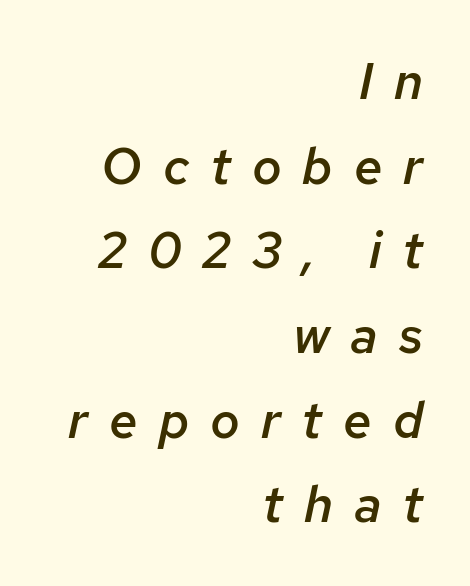
{"italic": "yes", "lean": "right", "slant_degrees": 12, "bold": "semi", "weight": "semibold", "width": "normal", "stroke_contrast": "low", "x_height": "medium", "monospaced": "no", "underline": "no", "align": "right", "line_spacing": "normal", "line_spacing_ratio": 1.66, "letter_spacing": "wide", "letter_spacing_em": 0.41, "glyph_px": 51}
